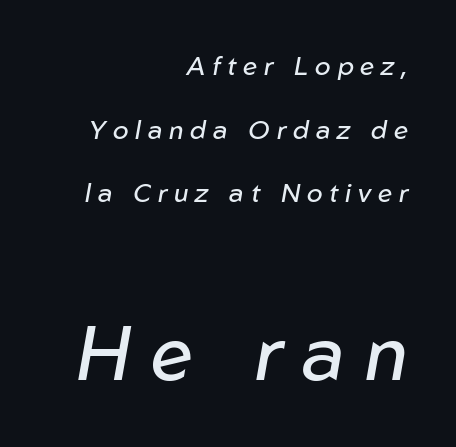
Q: Is the text bold? A: No.
Q: Is the text italic (slanted)? A: Yes, it leans right by about 10 degrees.
Q: Is the text underlined? A: No.
Q: How is the paragraph aligned? A: Right-aligned.
Q: Is the spacing between letters normal or unusually wide? A: Unusually wide.
Q: Is the spacing between lines tight, normal or loose? A: Loose.
Q: Which block of text is set in a larger size, the first (top) or the second (bottom)? A: The second (bottom) one.
Q: Width (condensed, normal, or wide)? A: Normal.
Q: Stroke contrast? A: Low.
Q: x-height? A: Medium.
Q: Monospaced? A: No.
